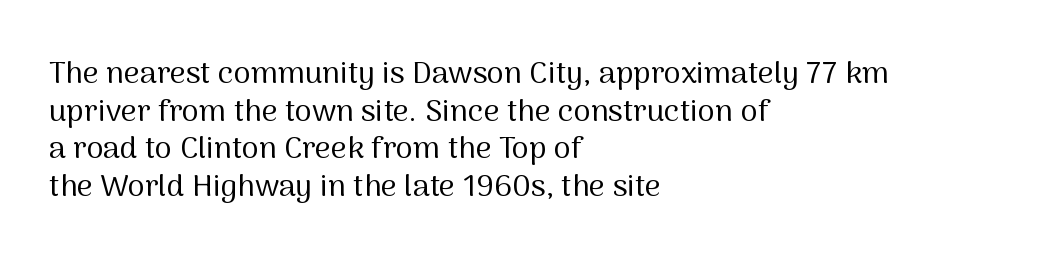
Q: Is the text bold? A: No.
Q: Is the text italic (slanted)? A: No, it is upright.
Q: Is the typeface a serif or a sans-serif typeface? A: Sans-serif.
Q: Is the text underlined? A: No.
Q: How is the paragraph aligned? A: Left-aligned.
Q: Is the spacing between letters normal or unusually wide? A: Normal.
Q: Width (condensed, normal, or wide)? A: Normal.
Q: Stroke contrast? A: Medium.
Q: x-height? A: Medium.
Q: Monospaced? A: No.
